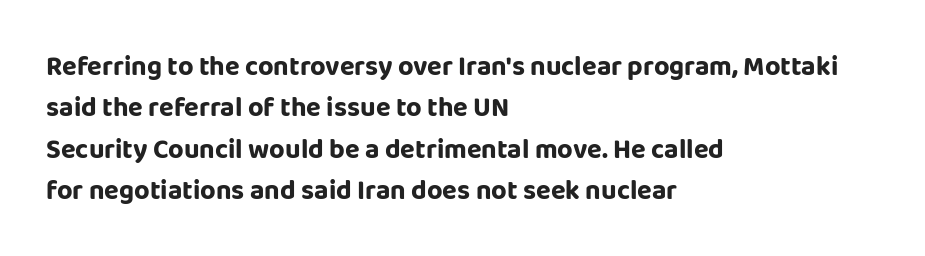
{"italic": "no", "bold": "yes", "underline": "no", "align": "left", "line_spacing": "normal", "line_spacing_ratio": 1.53, "letter_spacing": "normal", "letter_spacing_em": 0.0, "glyph_px": 27}
